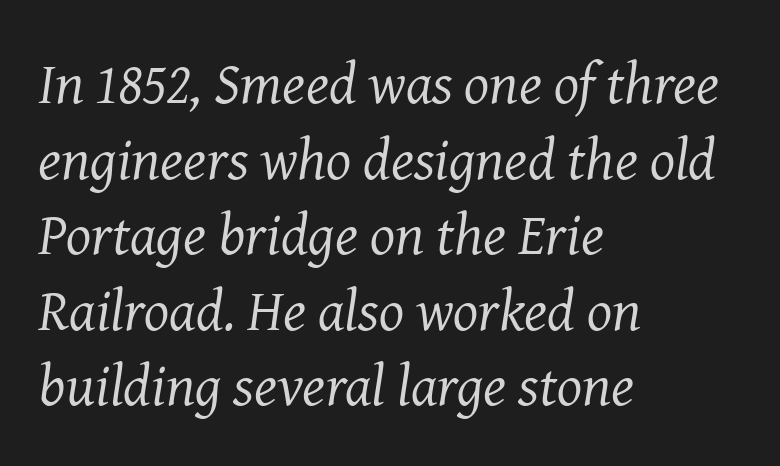
Quick note: italic. This rendering leaves character spacing at its baseline value. The lines sit at an ordinary, default distance from one another. Note the varied advance widths — an 'i' is clearly narrower than an 'm'. No letter is thick-stroked: the sample isn't bold. Caption: multi-line text, flush left, ragged right.
